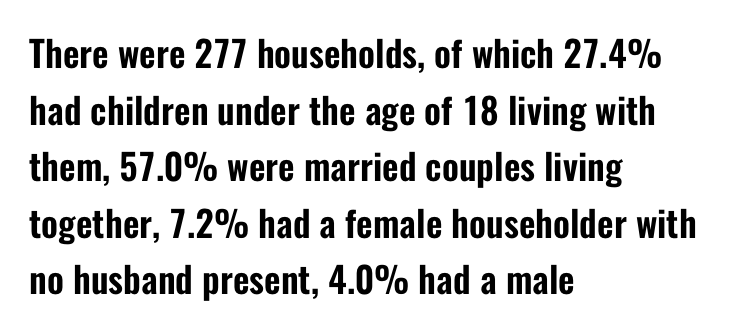
The image shows 36 px condensed sans-serif type, upright; set left-aligned, normal line spacing (1.57x), normal letter spacing, not underlined; low stroke contrast and a medium x-height.
